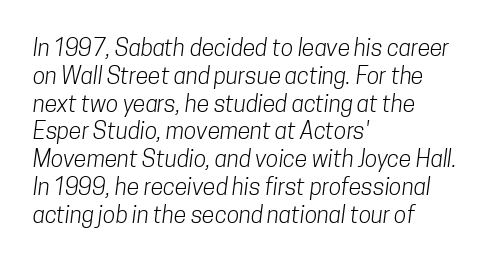
{"bold": "no", "underline": "no", "align": "left", "line_spacing_ratio": 1.21, "letter_spacing": "normal", "letter_spacing_em": 0.0, "glyph_px": 23}
